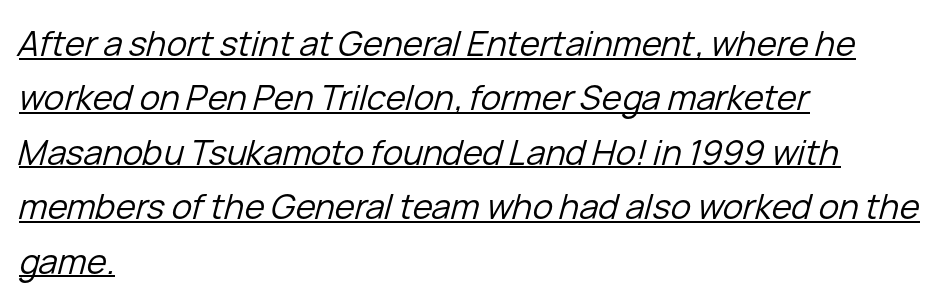
Here the designer chose a conventional face with non-uniform glyph widths. The cut favours lightness, reaching ordinary text weight at its darkest. The rows are spaced the way most documents space them. Each word holds together tightly as a unit, with standard inter-letter gaps.
